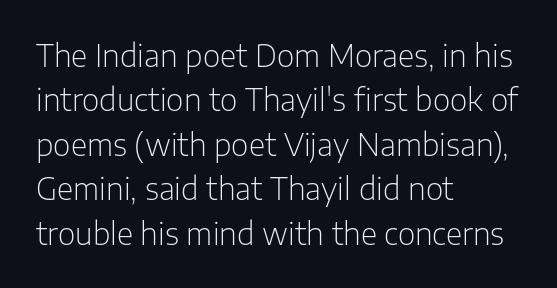
Check where the strokes stop: nothing finishes them off — pure sans. The rag falls on the right side of this text block. Posture: straight, roman, zero tilt. Bold? No — there's no thickening of the strokes. Each letter keeps its own natural width here, so spacing adapts to shape.
